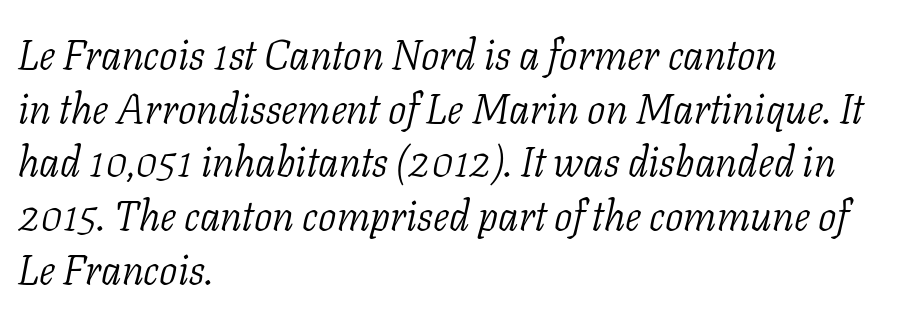
Is this a sans? No — the strokes have serifs. Line spacing here is normal. Plain, unruled lines of type. Bold? No — there's no thickening of the strokes.
